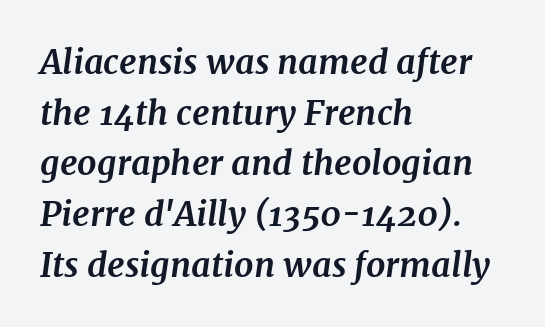
Q: Is the text bold? A: Yes.
Q: Is the text italic (slanted)? A: Yes, it leans right by about 7 degrees.
Q: Is the typeface a serif or a sans-serif typeface? A: Serif.
Q: Is the text underlined? A: No.
Q: How is the paragraph aligned? A: Left-aligned.
Q: Is the spacing between letters normal or unusually wide? A: Normal.
Q: Is the spacing between lines tight, normal or loose? A: Normal.
Q: Width (condensed, normal, or wide)? A: Normal.
Q: Stroke contrast? A: Medium.
Q: x-height? A: Medium.
Q: Monospaced? A: No.
